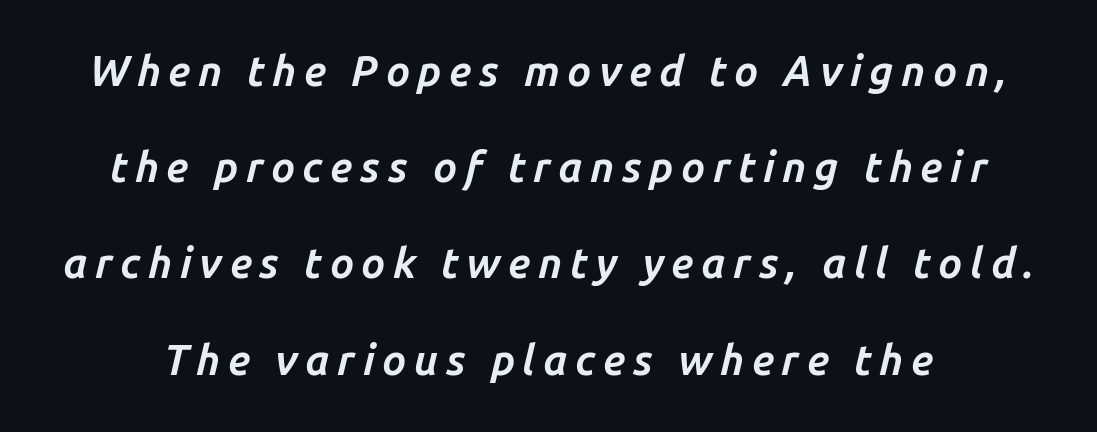
{"italic": "yes", "lean": "right", "slant_degrees": 14, "bold": "yes", "weight": "bold", "width": "normal", "stroke_contrast": "low", "x_height": "medium", "monospaced": "no", "underline": "no", "line_spacing": "loose", "line_spacing_ratio": 2.29, "glyph_px": 42}
